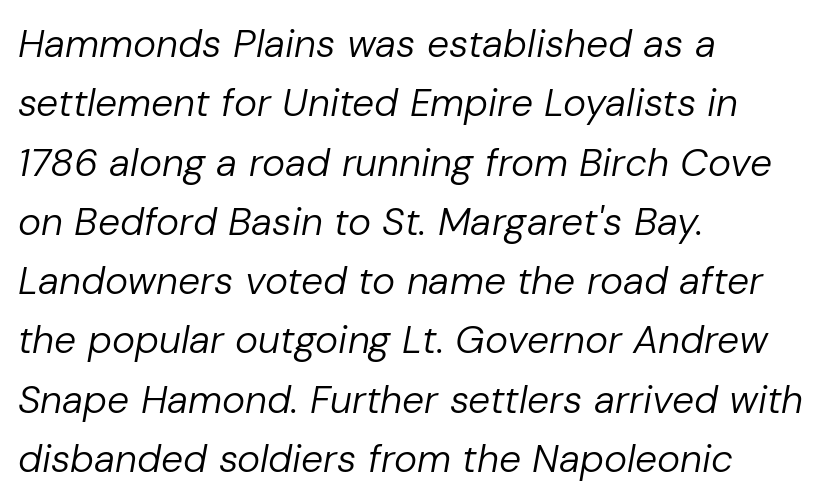
Q: Is the text bold? A: No.
Q: Is the text italic (slanted)? A: Yes, it leans right by about 10 degrees.
Q: Is the text underlined? A: No.
Q: How is the paragraph aligned? A: Left-aligned.
Q: Is the spacing between letters normal or unusually wide? A: Normal.
Q: Is the spacing between lines tight, normal or loose? A: Normal.
Q: Width (condensed, normal, or wide)? A: Normal.
Q: Stroke contrast? A: Low.
Q: x-height? A: Medium.
Q: Monospaced? A: No.
